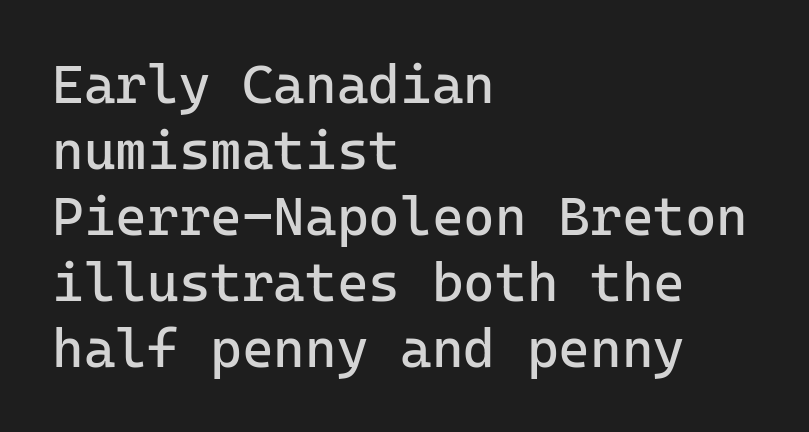
Q: Is the text bold? A: No.
Q: Is the text italic (slanted)? A: No, it is upright.
Q: Is the typeface a serif or a sans-serif typeface? A: Sans-serif.
Q: Is the text underlined? A: No.
Q: How is the paragraph aligned? A: Left-aligned.
Q: Is the spacing between letters normal or unusually wide? A: Normal.
Q: Width (condensed, normal, or wide)? A: Normal.
Q: Stroke contrast? A: Low.
Q: x-height? A: Medium.
Q: Monospaced? A: Yes.
